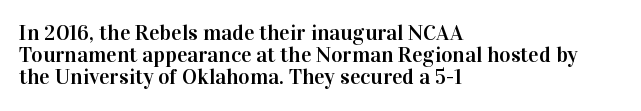
The image shows 22 px text type, upright; set left-aligned, tight line spacing (1.01x), normal letter spacing, not underlined.
